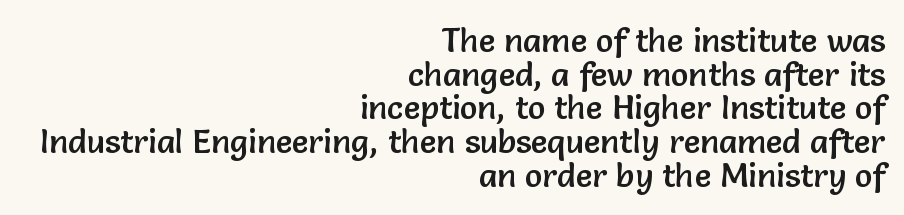
{"serif": "no", "italic": "no", "width": "normal", "stroke_contrast": "low", "x_height": "medium", "monospaced": "no", "underline": "no", "align": "right", "line_spacing": "tight", "line_spacing_ratio": 1.02, "letter_spacing": "normal", "letter_spacing_em": 0.0, "glyph_px": 33}
